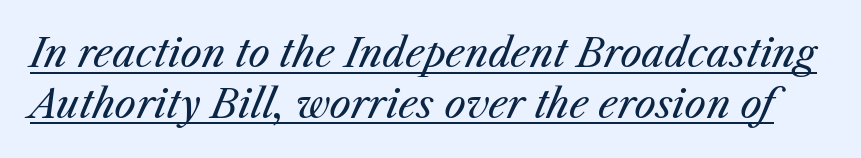
The typesetter has applied underlining to the passage shown. Italic: yes, the glyphs are oblique. Weight class: somewhere from thin through regular. Glyph-to-glyph distance matches everyday printed text.
